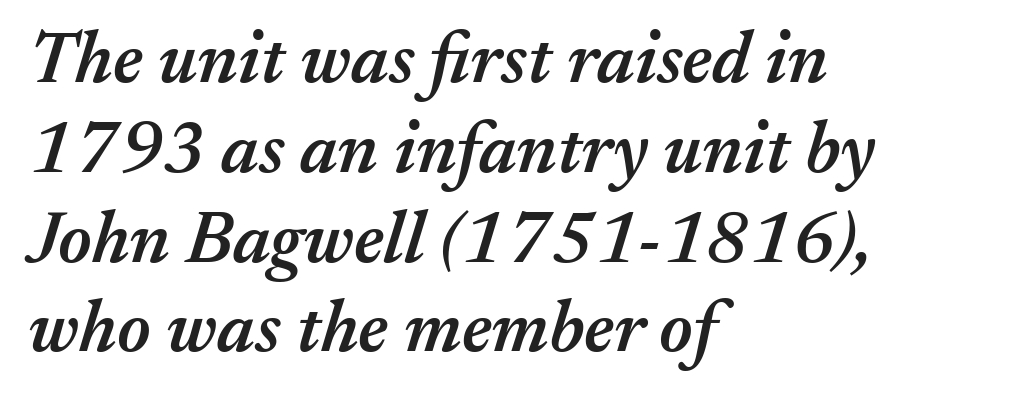
Q: Is the text bold? A: Semi-bold.
Q: Is the text italic (slanted)? A: Yes, it leans right by about 17 degrees.
Q: Is the text underlined? A: No.
Q: How is the paragraph aligned? A: Left-aligned.
Q: Is the spacing between letters normal or unusually wide? A: Normal.
Q: Width (condensed, normal, or wide)? A: Normal.
Q: Stroke contrast? A: Medium.
Q: x-height? A: Medium.
Q: Monospaced? A: No.
